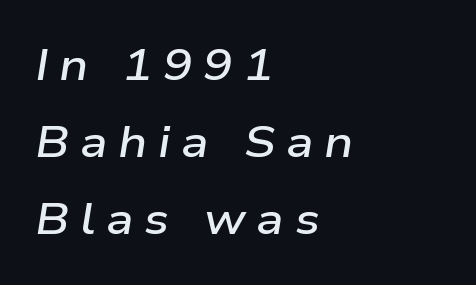
Q: Is the text bold? A: Semi-bold.
Q: Is the text italic (slanted)? A: Yes, it leans right by about 9 degrees.
Q: Is the text underlined? A: No.
Q: How is the paragraph aligned? A: Left-aligned.
Q: Is the spacing between letters normal or unusually wide? A: Unusually wide.
Q: Width (condensed, normal, or wide)? A: Wide.
Q: Stroke contrast? A: Low.
Q: x-height? A: Medium.
Q: Monospaced? A: No.
